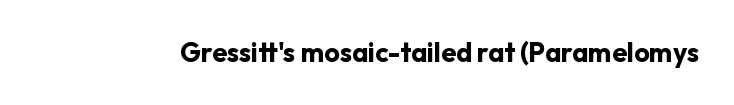
What stands out about the letter spacing? Nothing — it is the standard amount. No italicization has been applied; the sample stays upright. The gap between lines stays unmarked. Thick stems and heavy bowls — unmistakably bold.
